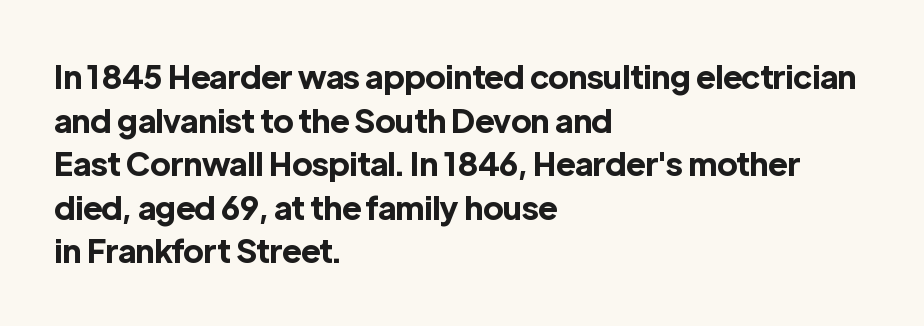
{"serif": "no", "italic": "no", "bold": "yes", "weight": "bold", "width": "normal", "x_height": "medium", "monospaced": "no", "underline": "no", "align": "left", "line_spacing": "normal", "line_spacing_ratio": 1.36, "letter_spacing": "normal", "letter_spacing_em": 0.0, "glyph_px": 32}
